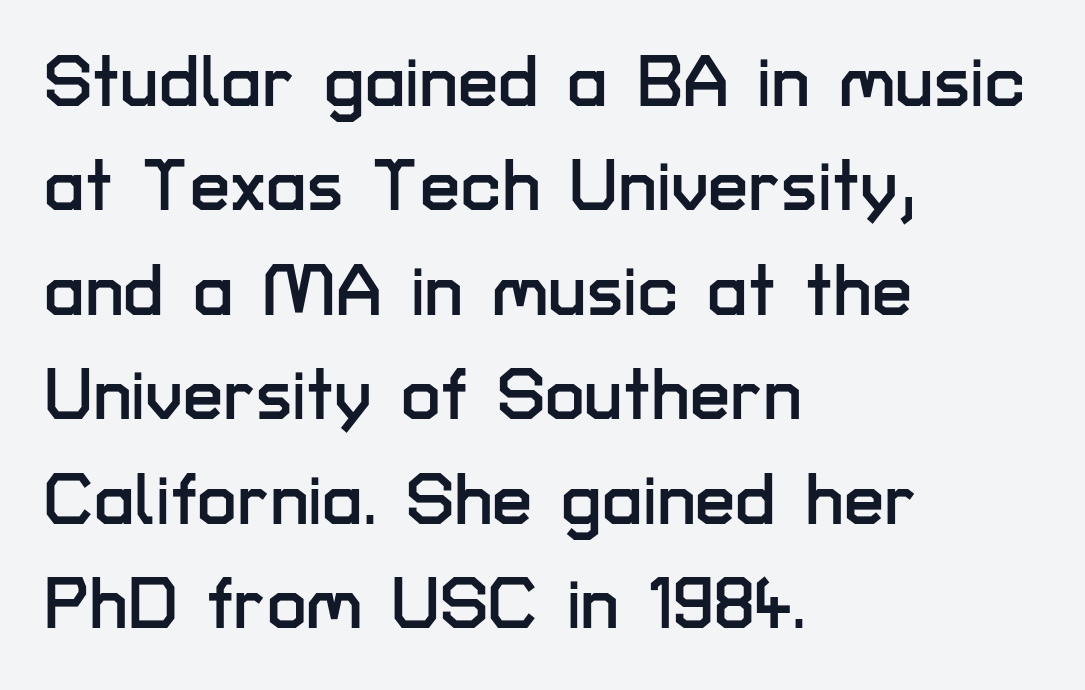
Horizontally, the lines are justified to the leading edge only. Whoever set this chose a conventional vertical rhythm. The passage shown is not underscored anywhere. Short note: letters normally spaced.
